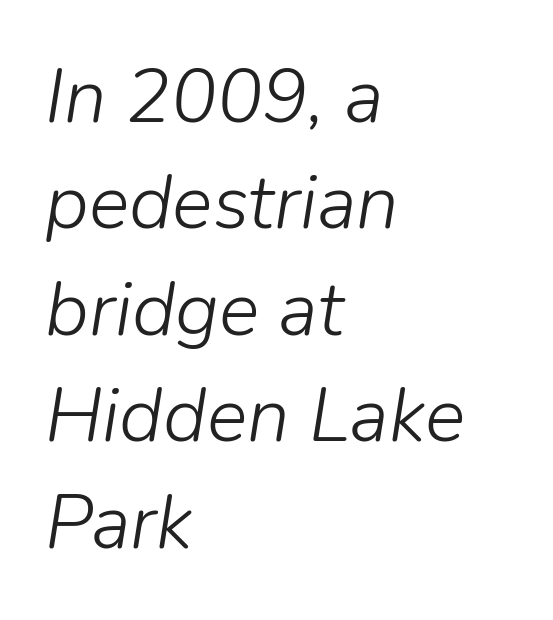
{"italic": "yes", "lean": "right", "slant_degrees": 9, "bold": "no", "weight": "light", "width": "normal", "stroke_contrast": "low", "x_height": "medium", "monospaced": "no", "underline": "no", "align": "left", "line_spacing": "normal", "line_spacing_ratio": 1.4, "letter_spacing": "normal", "letter_spacing_em": 0.0, "glyph_px": 76}
